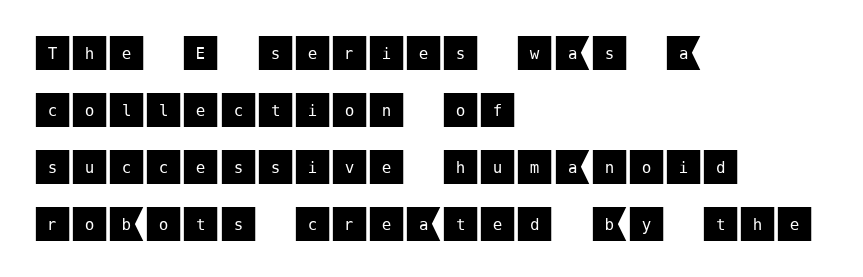
The image shows 38 px sans-serif type, upright; set left-aligned, normal line spacing (1.5x), normal letter spacing, not underlined; medium stroke contrast and a large x-height.
